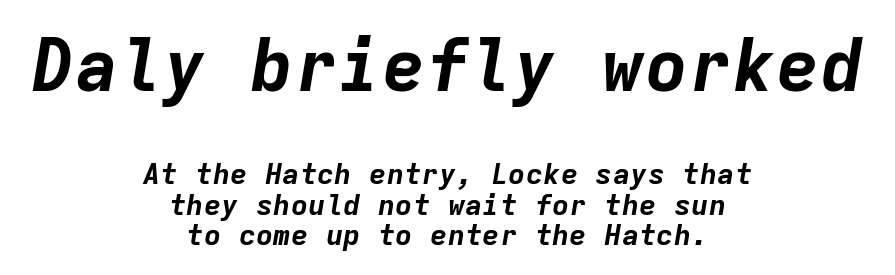
The first block has been scaled up relative to the second. Both edges are ragged and mirror each other, which tells us the setting is centered. Observe the ordinary spacing: letters are neighbours, not strangers. This sample uses an oblique cut, with every glyph tilted off the vertical. Strokes here are thick enough to call this a true bold.
